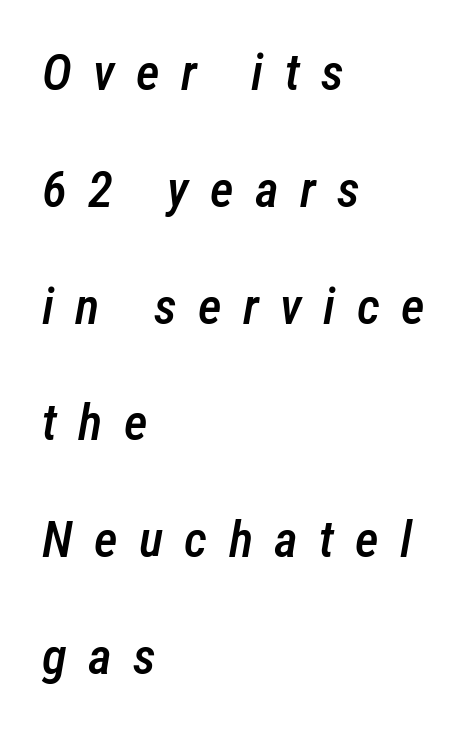
The image shows 51 px semibold, condensed type, italic (leaning right); set left-aligned, loose line spacing (2.29x), unusually wide letter spacing (+0.42 em), not underlined; low stroke contrast and a medium x-height.
